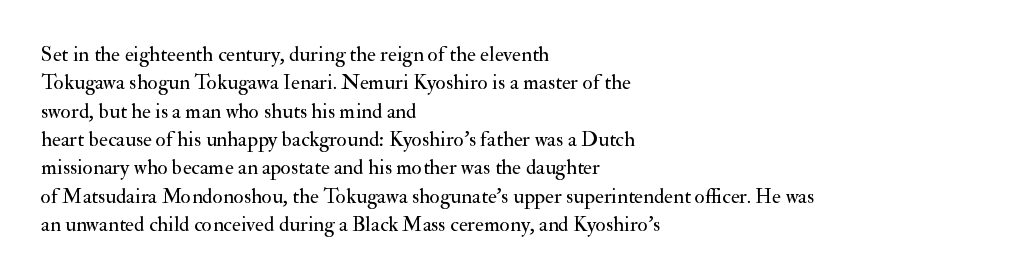
Evenly set lines give the paragraph a standard silhouette. Students, note that the glyphs here touch the page at normal intervals. In terms of posture, this sample is upright. Typeset ragged right — the left edge is the straight one.
